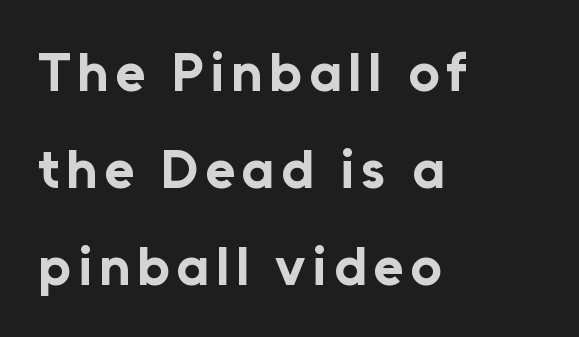
{"serif": "no", "italic": "no", "bold": "yes", "weight": "bold", "width": "normal", "stroke_contrast": "low", "x_height": "medium", "monospaced": "no", "underline": "no", "align": "left", "line_spacing_ratio": 1.76, "glyph_px": 55}
